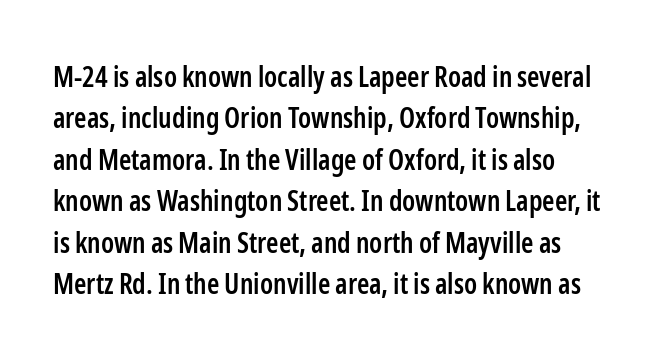
The image shows 28 px semibold, condensed sans-serif type, upright; set normal line spacing (1.48x), normal letter spacing, not underlined; low stroke contrast and a medium x-height.
